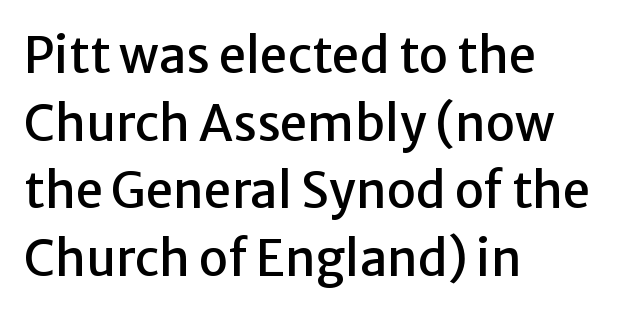
The letters advance in unequal steps, a hallmark of proportional type. Here the glyphs are tracked normally, forming tight word shapes. Anything drawn beneath the words? Only blank space. The rows are spaced the way most documents space them.
